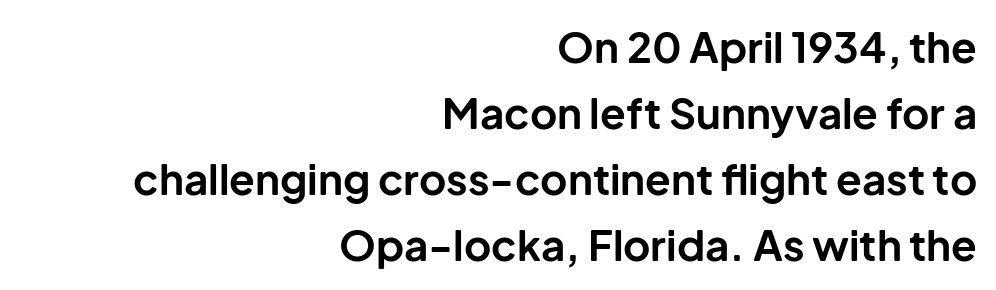
{"serif": "no", "italic": "no", "bold": "yes", "weight": "bold", "width": "normal", "stroke_contrast": "low", "x_height": "medium", "monospaced": "no", "underline": "no", "align": "right", "line_spacing": "normal", "line_spacing_ratio": 1.57, "letter_spacing": "normal", "letter_spacing_em": 0.0, "glyph_px": 42}
